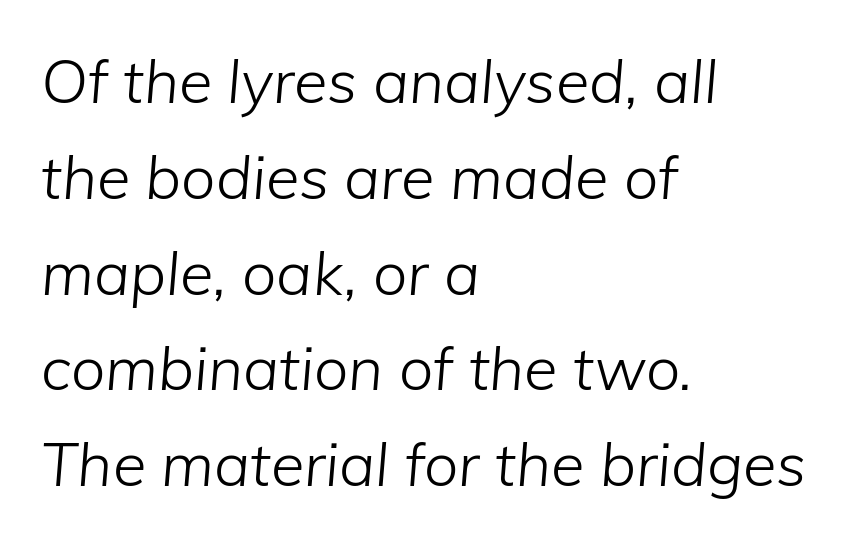
{"italic": "yes", "lean": "right", "slant_degrees": 5, "bold": "no", "weight": "light", "width": "normal", "stroke_contrast": "low", "x_height": "medium", "monospaced": "no", "underline": "no", "align": "left", "line_spacing": "normal", "line_spacing_ratio": 1.57, "letter_spacing": "normal", "letter_spacing_em": 0.0, "glyph_px": 61}
